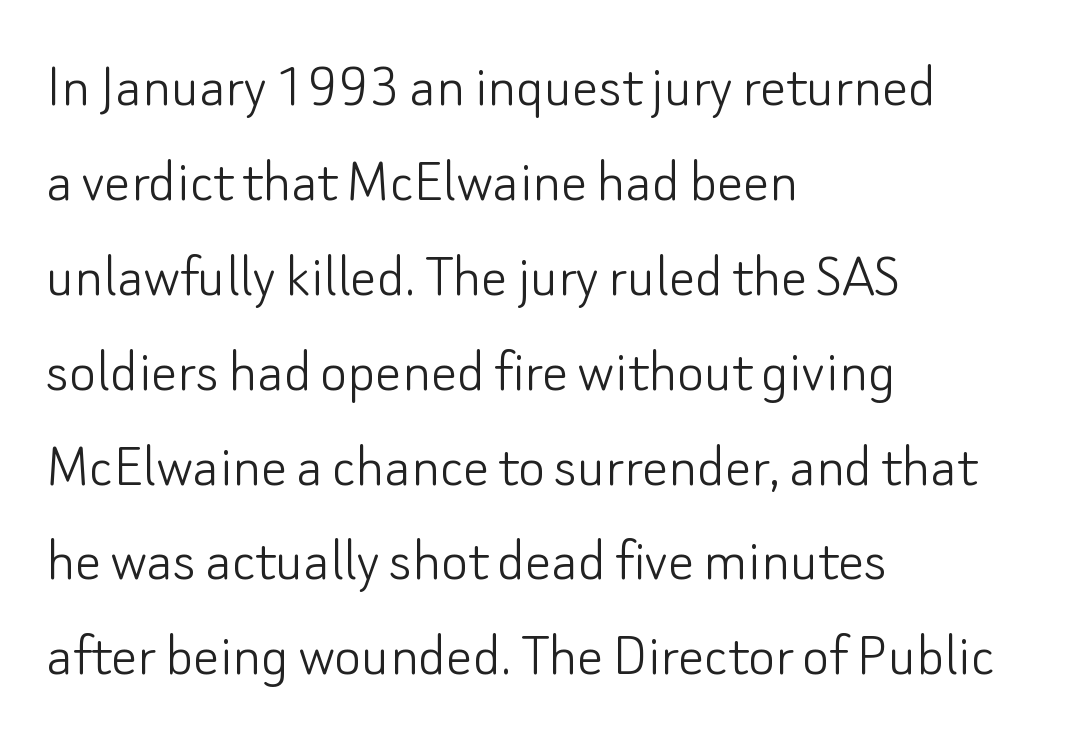
Underlining? Definitely not there. The typography opts for an upright posture over an oblique one. Weight: in the light-to-regular range. This sample keeps an unexceptional amount of space between lines. These lines are rendered in a variable-pitch font.
